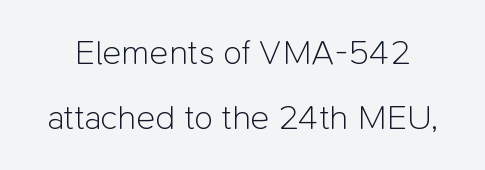
Q: Is the text bold? A: No.
Q: Is the text italic (slanted)? A: No, it is upright.
Q: Is the typeface a serif or a sans-serif typeface? A: Sans-serif.
Q: Is the text underlined? A: No.
Q: Is the spacing between letters normal or unusually wide? A: Normal.
Q: Width (condensed, normal, or wide)? A: Normal.
Q: Stroke contrast? A: Low.
Q: x-height? A: Medium.
Q: Monospaced? A: No.
